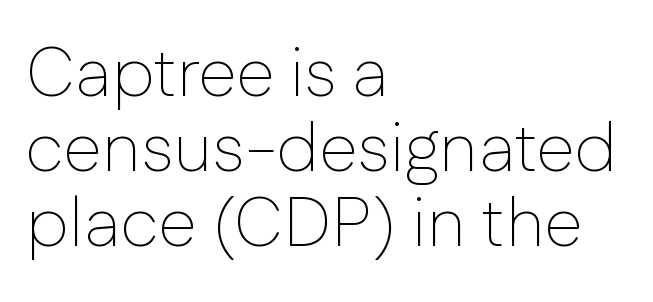
The image shows 70 px thin sans-serif type, upright; set left-aligned, tight line spacing (1.07x), normal letter spacing, not underlined; low stroke contrast and a medium x-height.
